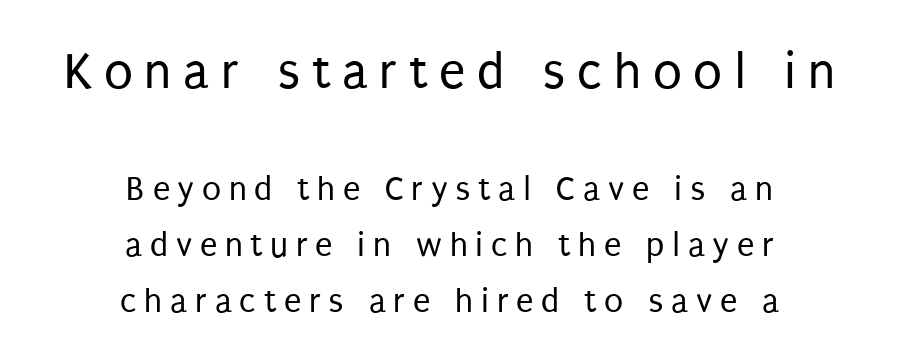
Q: Is the text bold? A: No.
Q: Is the text italic (slanted)? A: No, it is upright.
Q: Is the typeface a serif or a sans-serif typeface? A: Sans-serif.
Q: Is the text underlined? A: No.
Q: How is the paragraph aligned? A: Centered.
Q: Is the spacing between letters normal or unusually wide? A: Unusually wide.
Q: Is the spacing between lines tight, normal or loose? A: Normal.
Q: Which block of text is set in a larger size, the first (top) or the second (bottom)? A: The first (top) one.
Q: Width (condensed, normal, or wide)? A: Condensed.
Q: Stroke contrast? A: Low.
Q: x-height? A: Large.
Q: Monospaced? A: No.
